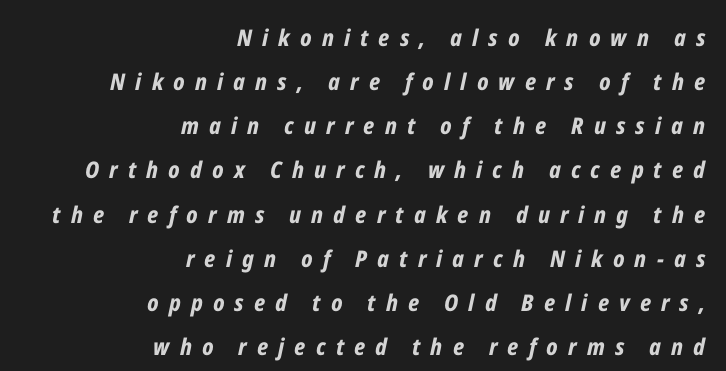
Q: Is the text bold? A: Yes.
Q: Is the text italic (slanted)? A: Yes, it leans right by about 12 degrees.
Q: Is the text underlined? A: No.
Q: How is the paragraph aligned? A: Right-aligned.
Q: Is the spacing between letters normal or unusually wide? A: Unusually wide.
Q: Is the spacing between lines tight, normal or loose? A: Loose.
